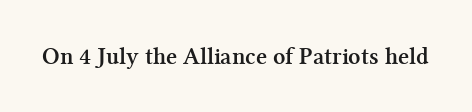
The image shows 24 px bold type, upright; set normal letter spacing, not underlined.
